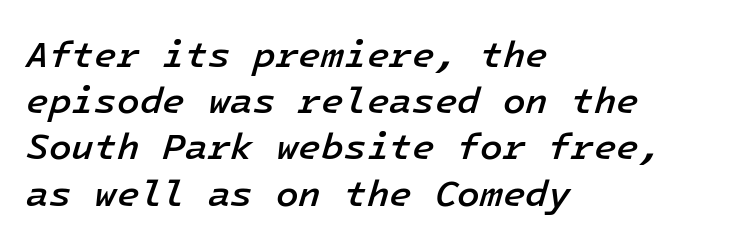
The image shows 37 px semibold type, italic (leaning right); set left-aligned, normal line spacing (1.25x), normal letter spacing, not underlined; low stroke contrast and a medium x-height.
